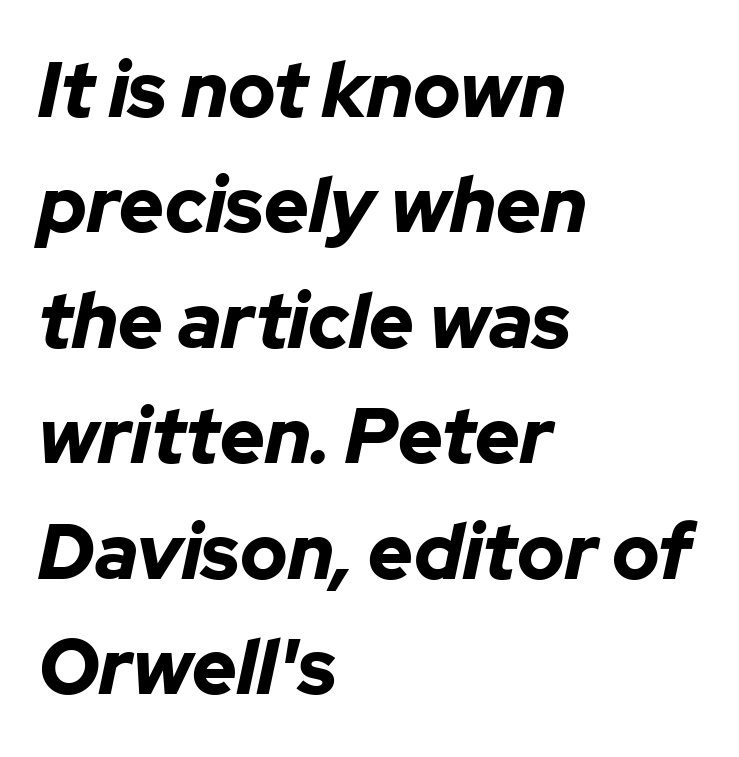
Q: Is the text bold? A: Yes.
Q: Is the text italic (slanted)? A: Yes, it leans right by about 12 degrees.
Q: Is the text underlined? A: No.
Q: How is the paragraph aligned? A: Left-aligned.
Q: Is the spacing between letters normal or unusually wide? A: Normal.
Q: Is the spacing between lines tight, normal or loose? A: Normal.
Q: Width (condensed, normal, or wide)? A: Normal.
Q: Stroke contrast? A: Low.
Q: x-height? A: Medium.
Q: Monospaced? A: No.
